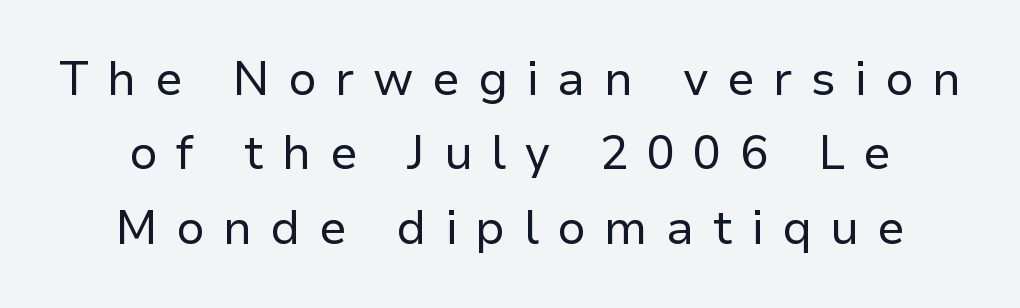
Italic: no, the glyphs are upright roman. Descenders hang freely into open space. The font is comparable to plain body text, perhaps lighter. The horizontal fit of the characters is loose and conspicuously gappy. The rendering uses natural spacing where letterforms have individual widths.
